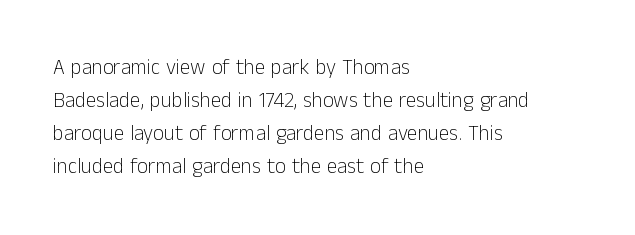
No italicization has been applied; the sample stays upright. This rendering features lettering with no underline. Summary of weight: not heavy and not bold. The typesetter chose a ragged-right arrangement here. The vertical gap from one line to the next is medium.
